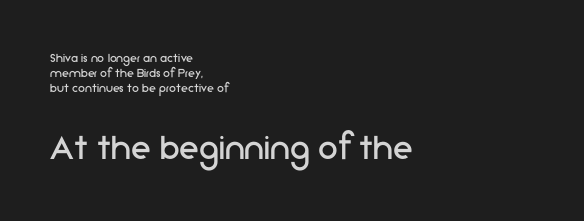
The image shows 40 px regular-weight sans-serif type, upright; set left-aligned, tight line spacing (1.07x), normal letter spacing, not underlined; the second (bottom) block is 2.86x larger; low stroke contrast and a medium x-height.
